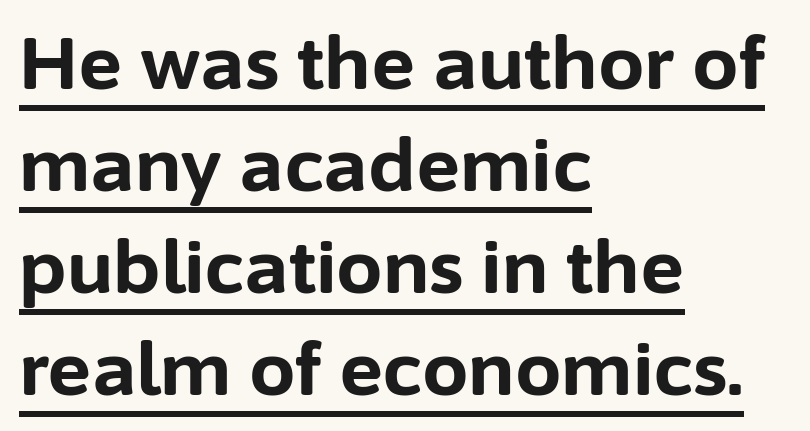
The image shows 74 px bold sans-serif type, upright; set left-aligned, normal line spacing (1.38x), normal letter spacing, underlined; low stroke contrast and a medium x-height.
